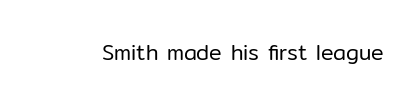
{"italic": "no", "bold": "no", "underline": "no", "letter_spacing": "normal", "letter_spacing_em": 0.0, "glyph_px": 21}
